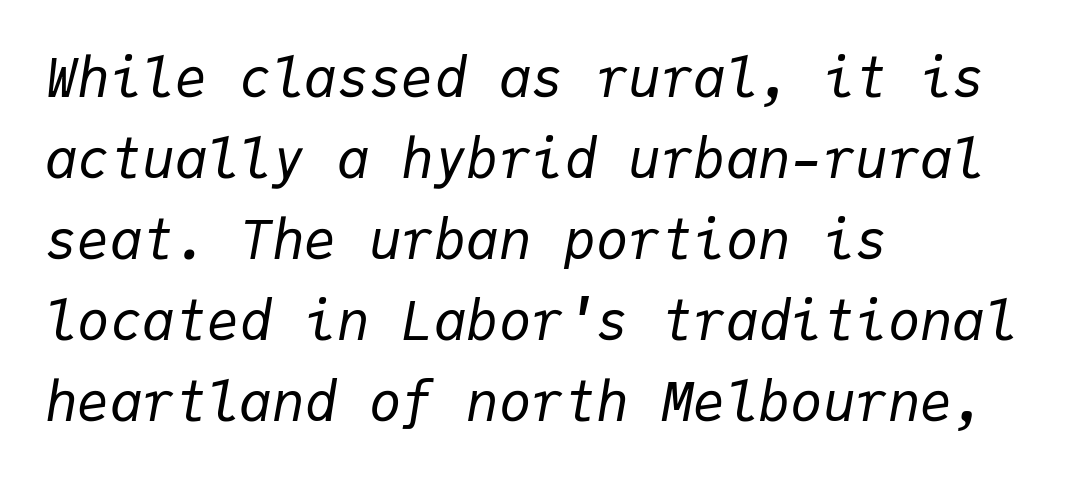
The image shows 54 px regular-weight type, italic (leaning right), monospaced; set left-aligned, normal line spacing (1.5x), normal letter spacing, not underlined; low stroke contrast and a medium x-height.
